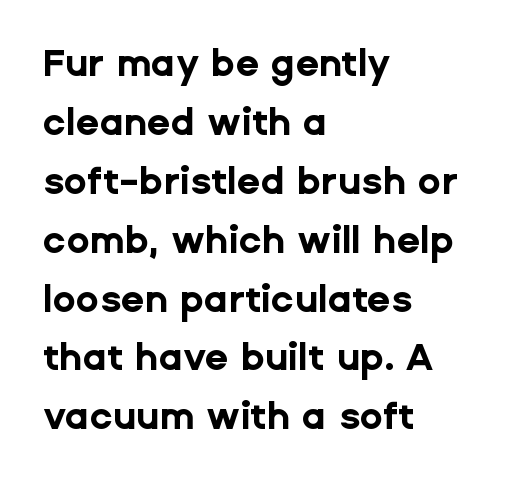
{"serif": "no", "italic": "no", "bold": "yes", "weight": "bold", "width": "normal", "stroke_contrast": "low", "x_height": "medium", "monospaced": "no", "underline": "no", "align": "left", "line_spacing": "normal", "line_spacing_ratio": 1.55, "letter_spacing": "normal", "letter_spacing_em": 0.0, "glyph_px": 38}
